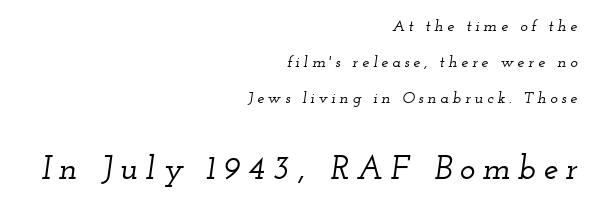
Q: Is the text italic (slanted)? A: Yes, it leans right by about 12 degrees.
Q: Is the typeface a serif or a sans-serif typeface? A: Serif.
Q: Is the text underlined? A: No.
Q: How is the paragraph aligned? A: Right-aligned.
Q: Is the spacing between letters normal or unusually wide? A: Unusually wide.
Q: Is the spacing between lines tight, normal or loose? A: Loose.
Q: Which block of text is set in a larger size, the first (top) or the second (bottom)? A: The second (bottom) one.
Q: Width (condensed, normal, or wide)? A: Wide.
Q: Stroke contrast? A: Low.
Q: x-height? A: Small.
Q: Monospaced? A: No.
